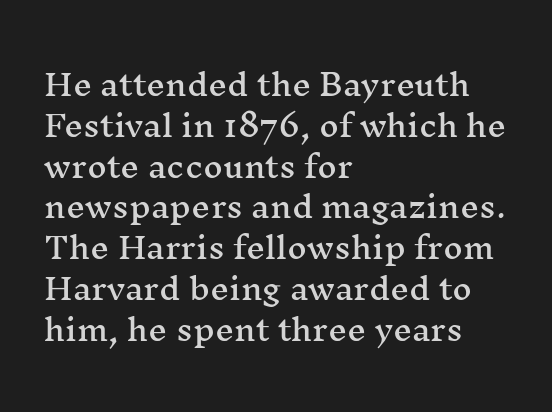
The rendering uses natural spacing where letterforms have individual widths. In terms of letterform style, serifs are clearly present. In CSS terms this would be text-align: left. A normal amount of white space separates one row of letters from the next. Is the letter spacing exaggerated? No — it looks like the ordinary default. Has an underline been added? It has not.
